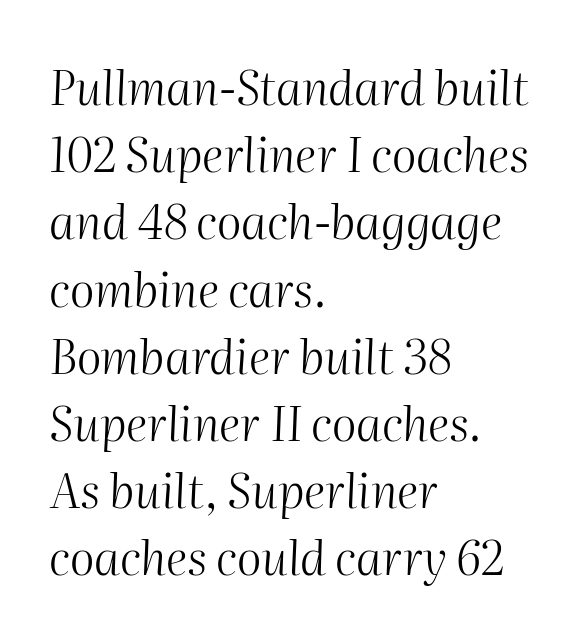
The image shows 47 px light type, italic (leaning right); set left-aligned, normal line spacing (1.43x), normal letter spacing, not underlined; medium stroke contrast and a medium x-height.
